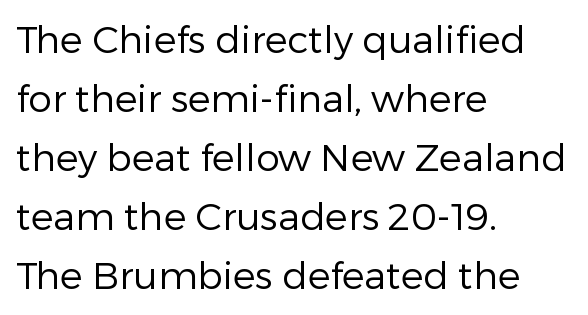
The image shows 38 px regular-weight sans-serif type, upright; set left-aligned, normal line spacing (1.55x), normal letter spacing, not underlined; low stroke contrast and a medium x-height.
